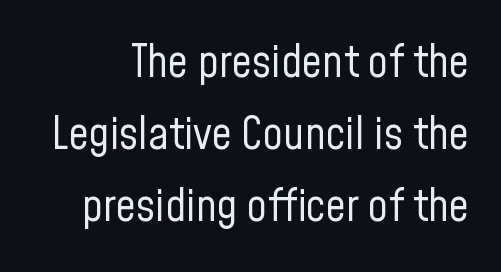
Q: Is the text bold? A: No.
Q: Is the text italic (slanted)? A: No, it is upright.
Q: Is the typeface a serif or a sans-serif typeface? A: Sans-serif.
Q: Is the text underlined? A: No.
Q: Is the spacing between letters normal or unusually wide? A: Normal.
Q: Is the spacing between lines tight, normal or loose? A: Normal.
Q: Width (condensed, normal, or wide)? A: Condensed.
Q: Stroke contrast? A: Low.
Q: x-height? A: Medium.
Q: Monospaced? A: No.
